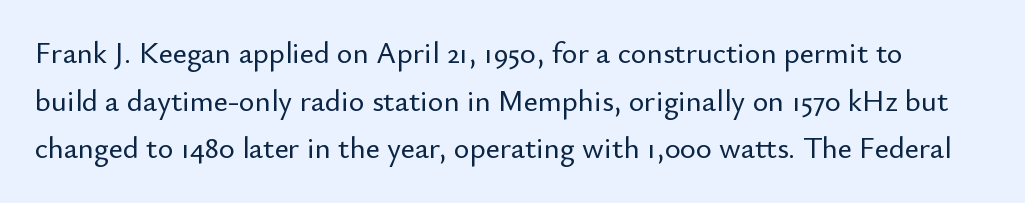
{"serif": "no", "italic": "no", "width": "normal", "stroke_contrast": "low", "x_height": "small", "monospaced": "no", "underline": "no", "line_spacing": "normal", "line_spacing_ratio": 1.59, "letter_spacing": "normal", "letter_spacing_em": 0.0, "glyph_px": 30}
